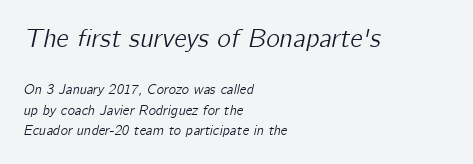
The image shows 26 px text type, italic (leaning right); set left-aligned, normal line spacing (1.45x), normal letter spacing, not underlined; the first (top) block is 1.86x larger.
